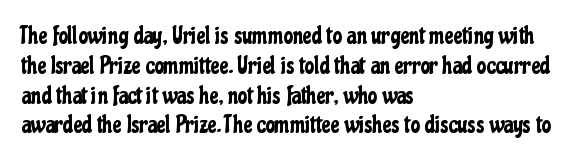
Q: Is the text italic (slanted)? A: No, it is upright.
Q: Is the text underlined? A: No.
Q: How is the paragraph aligned? A: Left-aligned.
Q: Is the spacing between letters normal or unusually wide? A: Normal.
